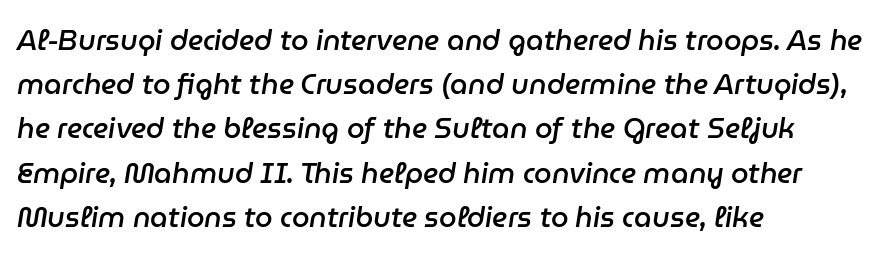
The image shows 28 px semibold type, italic (leaning right); set left-aligned, normal line spacing (1.58x), normal letter spacing, not underlined; low stroke contrast and a medium x-height.
